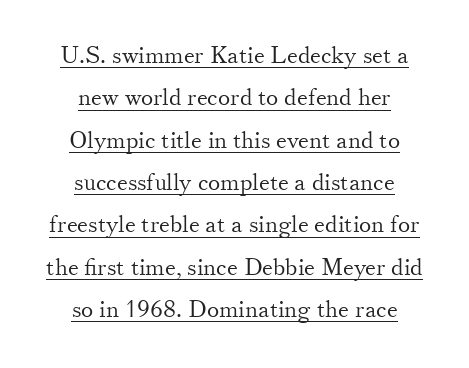
Q: Is the text bold? A: No.
Q: Is the text italic (slanted)? A: No, it is upright.
Q: Is the text underlined? A: Yes.
Q: How is the paragraph aligned? A: Centered.
Q: Is the spacing between letters normal or unusually wide? A: Normal.
